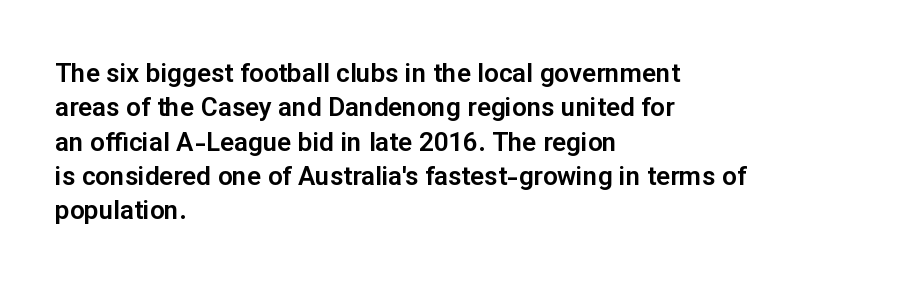
{"italic": "no", "underline": "no", "align": "left", "line_spacing": "normal", "line_spacing_ratio": 1.32, "letter_spacing": "normal", "letter_spacing_em": 0.0, "glyph_px": 26}
